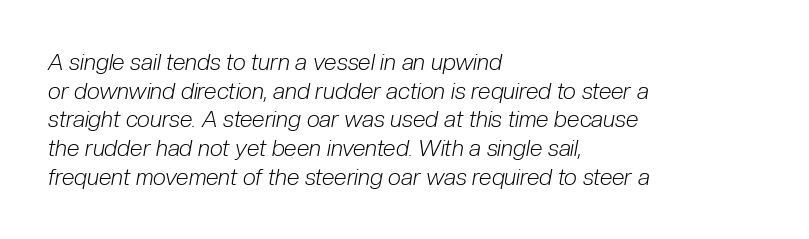
The image shows 23 px text type, italic (leaning right); set left-aligned, normal line spacing (1.25x), normal letter spacing, not underlined.
